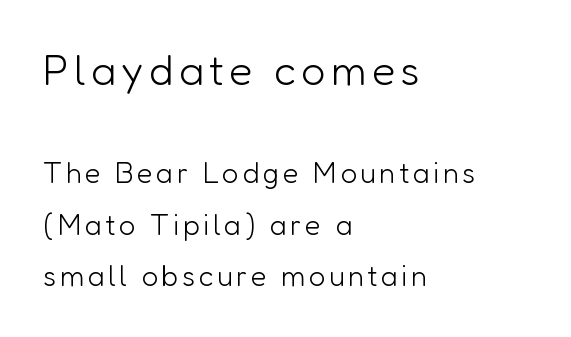
The passage shown is typed in a proportional face where columns would drift. This is not heavy type; no bold has been used. The area under the type is left untouched. Serif or sans? Sans — the stroke terminals are bare. Notice how the passage keeps a crisp vertical edge on the left only.
